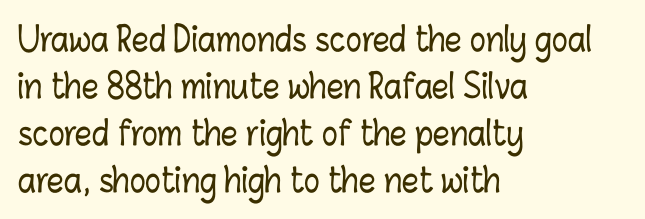
Anything drawn beneath the words? Only blank space. No italicization has been applied; the sample stays upright. How are the letters spaced? Ordinarily, with no added tracking. Leading: standard. The lines are quadded left.
